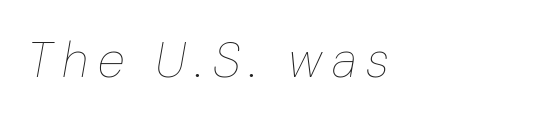
The lines are quadded left. Weight: not bold — regular or lighter. The line texture is sparse and dotted thanks to wide tracking. Designer's note — italics engaged.
